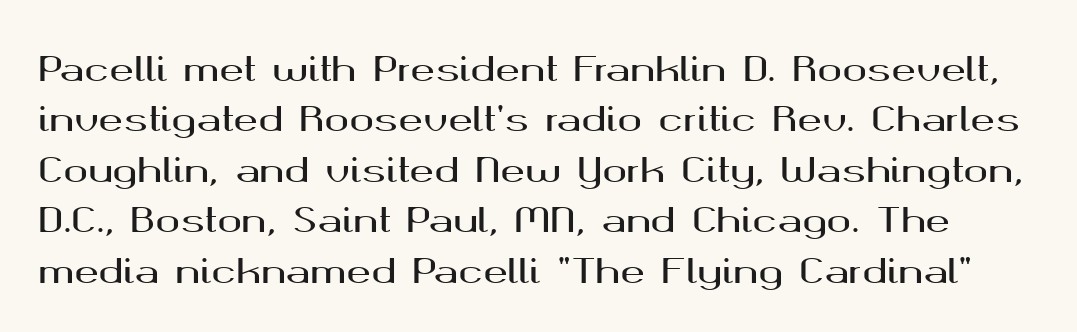
The passage shown is typed in a proportional face where columns would drift. Here the glyphs are tracked normally, forming tight word shapes. Letterform terminals end flat and unadorned throughout the passage. Whoever set this chose a conventional vertical rhythm. Posture: upright roman.
